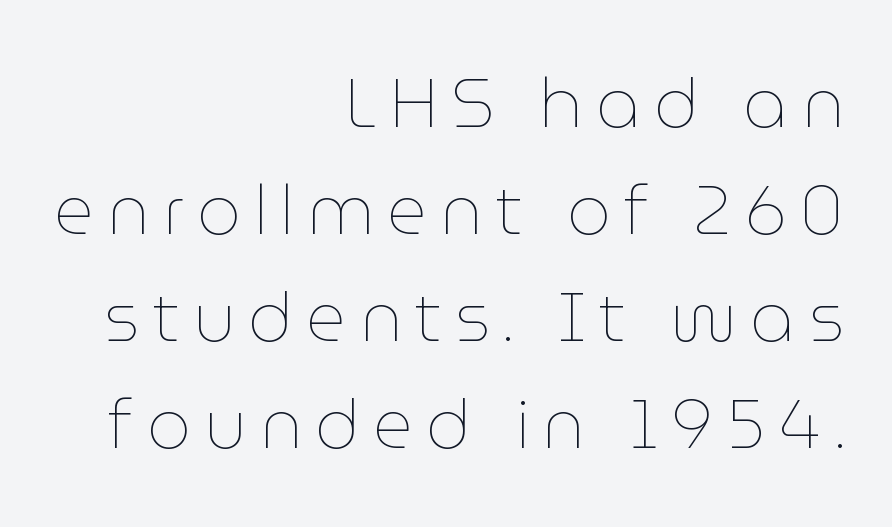
Quick note: not italic, upright. Notice how descenders clear the ascenders below comfortably — that's standard leading. Underline: absent. Summary of weight: not heavy and not bold. The passage is arranged like a letterhead date or caption credit — flush right. A typesetter would call this proportional, since set widths differ per character.
